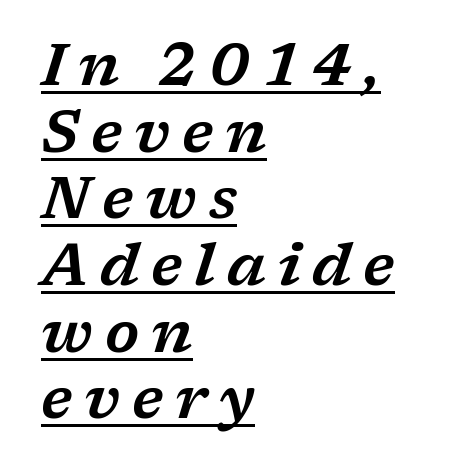
{"serif": "yes", "italic": "yes", "lean": "right", "slant_degrees": 17, "width": "wide", "stroke_contrast": "low", "x_height": "medium", "monospaced": "no", "underline": "yes", "align": "left", "line_spacing": "tight", "line_spacing_ratio": 1.13, "letter_spacing": "wide", "letter_spacing_em": 0.2, "glyph_px": 59}
